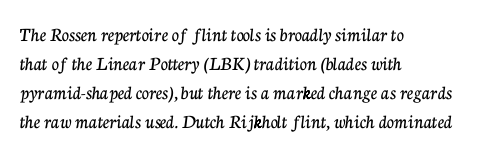
Q: Is the text italic (slanted)? A: Yes.
Q: Is the text underlined? A: No.
Q: How is the paragraph aligned? A: Left-aligned.
Q: Is the spacing between letters normal or unusually wide? A: Normal.
Q: Is the spacing between lines tight, normal or loose? A: Normal.
